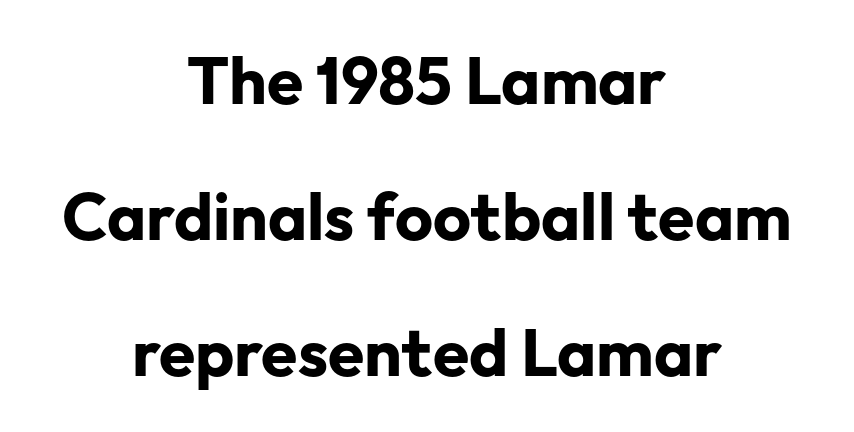
Default kerning and tracking; the words read as compact shapes. The font family rendered here belongs to the sans-serif group. The designer dialed line spacing up above the default. Ordinary non-slanted type is in use. You'd pick this weight for a headline — it's a proper bold.
